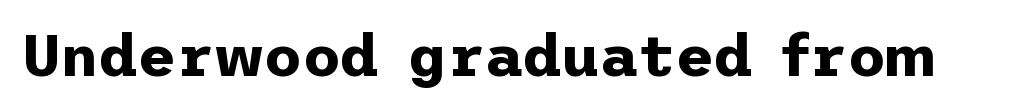
The glyphs in this specimen are sans serif. Each row of text sits above clean, open space. The strokes are fattened all the way to bold. Short note: letters normally spaced. It's the straight-up-and-down kind of type.
